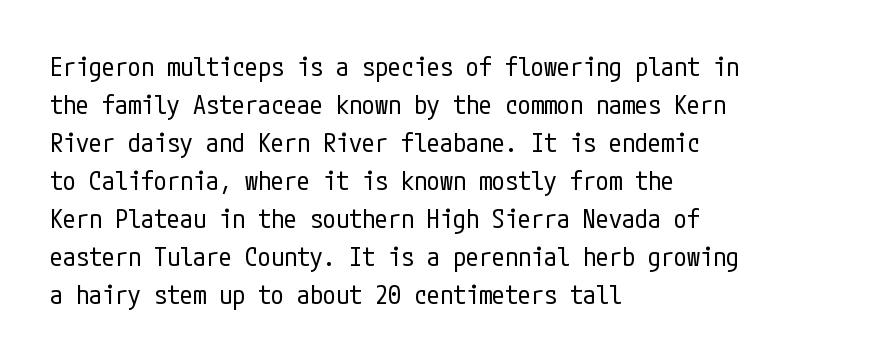
Q: Is the text bold? A: No.
Q: Is the text italic (slanted)? A: No, it is upright.
Q: Is the text underlined? A: No.
Q: How is the paragraph aligned? A: Left-aligned.
Q: Is the spacing between letters normal or unusually wide? A: Normal.
Q: Is the spacing between lines tight, normal or loose? A: Normal.
